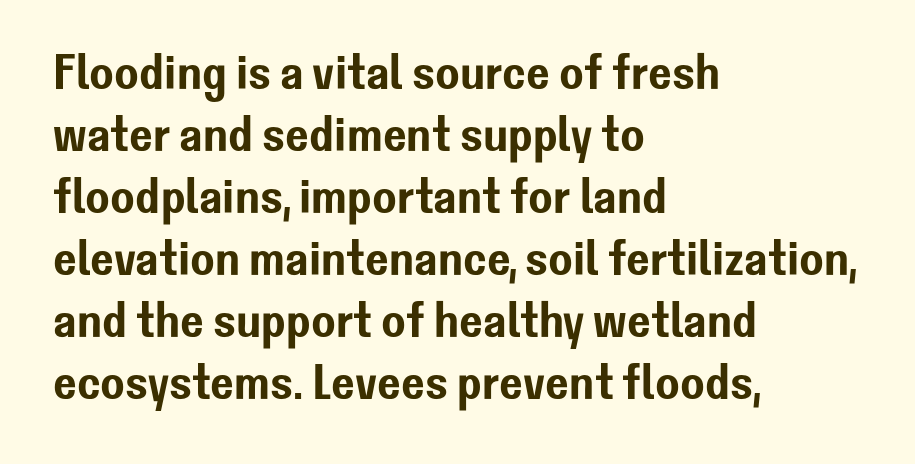
The image shows 50 px sans-serif type, upright; set left-aligned, line spacing 1.24x, normal letter spacing, not underlined; low stroke contrast and a medium x-height.
